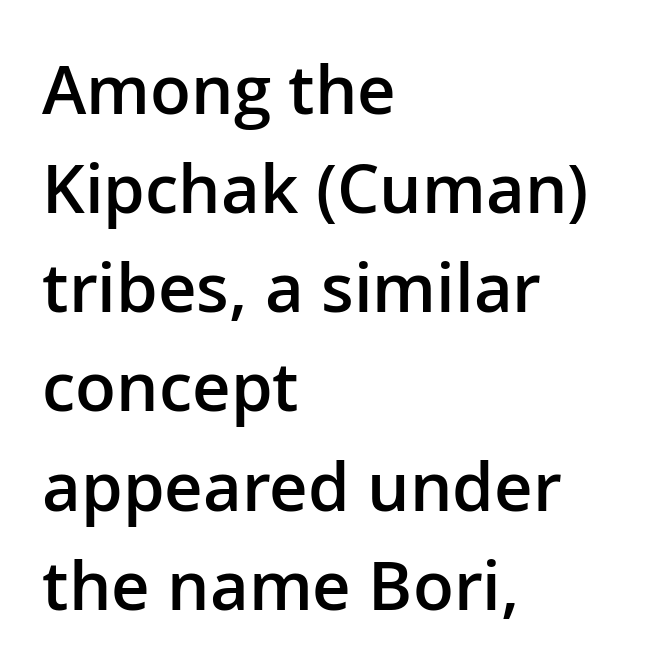
Q: Is the text bold? A: Semi-bold.
Q: Is the text italic (slanted)? A: No, it is upright.
Q: Is the typeface a serif or a sans-serif typeface? A: Sans-serif.
Q: Is the text underlined? A: No.
Q: How is the paragraph aligned? A: Left-aligned.
Q: Is the spacing between letters normal or unusually wide? A: Normal.
Q: Is the spacing between lines tight, normal or loose? A: Normal.
Q: Width (condensed, normal, or wide)? A: Normal.
Q: Stroke contrast? A: Low.
Q: x-height? A: Medium.
Q: Monospaced? A: No.
